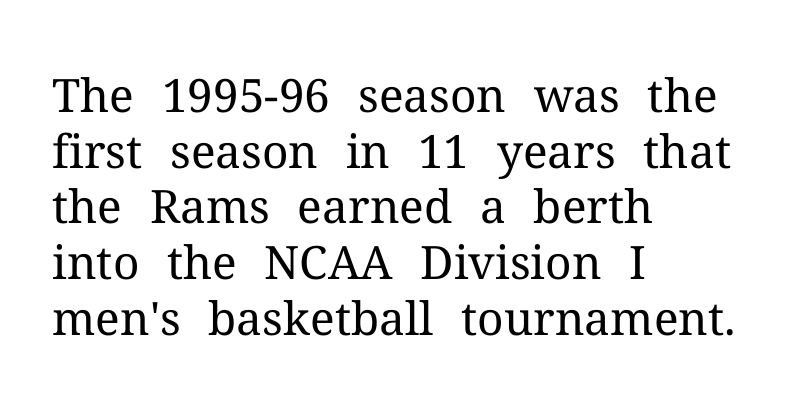
The letters look calm and open, with moderate or lighter stems. Is there any slant? The stems are plumb. In terms of letterspacing, this is plain default setting. The lines are quadded left. This sample has the flowing, uneven cadence of proportional lettering. Has an underline been added? It has not.
